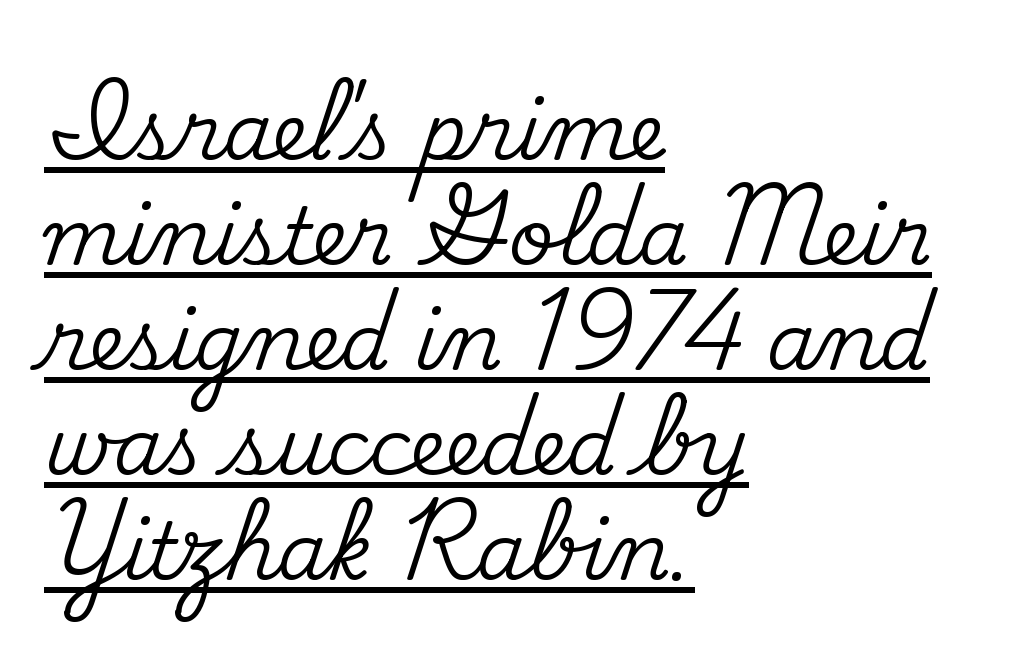
{"width": "normal", "stroke_contrast": "medium", "x_height": "small", "monospaced": "no", "underline": "yes", "align": "left", "line_spacing": "normal", "line_spacing_ratio": 1.33, "letter_spacing": "normal", "letter_spacing_em": 0.0, "glyph_px": 79}
